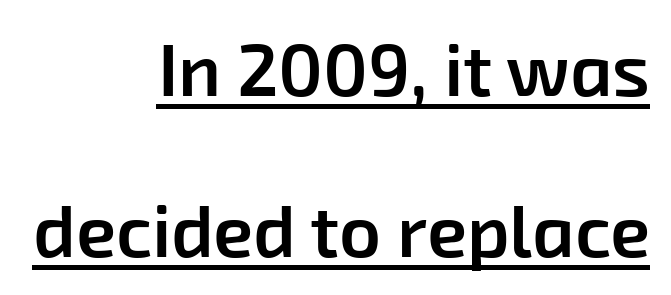
{"serif": "no", "bold": "semi", "weight": "semibold", "width": "normal", "stroke_contrast": "low", "x_height": "medium", "monospaced": "no", "underline": "yes", "align": "right", "line_spacing": "loose", "line_spacing_ratio": 2.21, "letter_spacing": "normal", "letter_spacing_em": 0.0, "glyph_px": 73}
